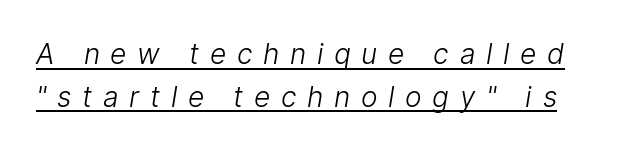
{"serif": "no", "bold": "no", "weight": "light", "width": "normal", "stroke_contrast": "low", "x_height": "medium", "monospaced": "no", "underline": "yes", "line_spacing": "normal", "line_spacing_ratio": 1.52, "letter_spacing": "wide", "letter_spacing_em": 0.38, "glyph_px": 28}
